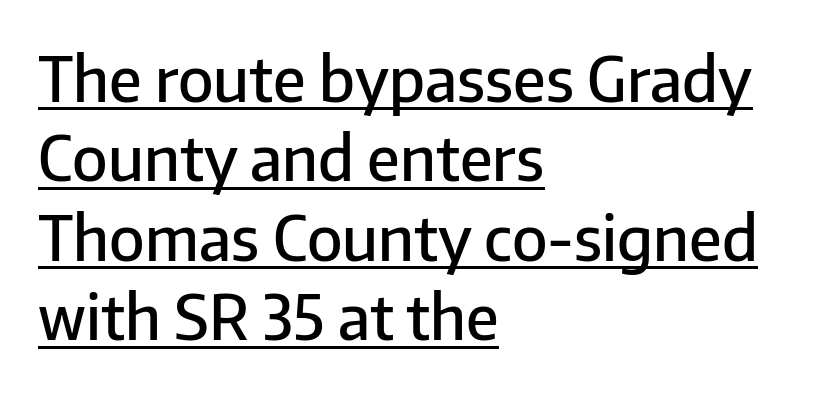
Q: Is the text bold? A: Semi-bold.
Q: Is the text italic (slanted)? A: No, it is upright.
Q: Is the typeface a serif or a sans-serif typeface? A: Sans-serif.
Q: Is the text underlined? A: Yes.
Q: How is the paragraph aligned? A: Left-aligned.
Q: Is the spacing between letters normal or unusually wide? A: Normal.
Q: Is the spacing between lines tight, normal or loose? A: Normal.
Q: Width (condensed, normal, or wide)? A: Normal.
Q: Stroke contrast? A: Low.
Q: x-height? A: Medium.
Q: Monospaced? A: No.
